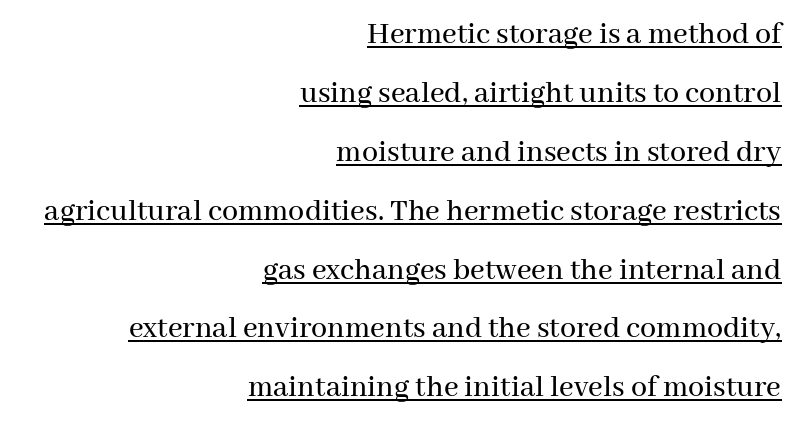
Q: Is the text italic (slanted)? A: No, it is upright.
Q: Is the typeface a serif or a sans-serif typeface? A: Serif.
Q: Is the text underlined? A: Yes.
Q: How is the paragraph aligned? A: Right-aligned.
Q: Is the spacing between letters normal or unusually wide? A: Normal.
Q: Width (condensed, normal, or wide)? A: Normal.
Q: Stroke contrast? A: Medium.
Q: x-height? A: Medium.
Q: Monospaced? A: No.
